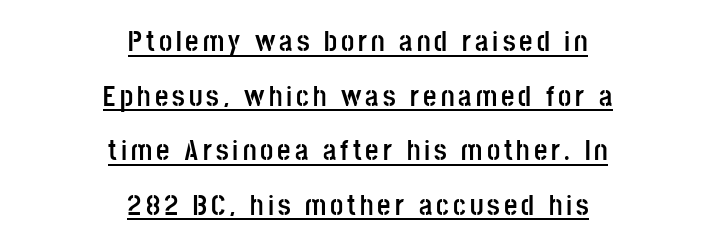
{"serif": "no", "italic": "no", "bold": "yes", "weight": "semibold", "width": "condensed", "stroke_contrast": "low", "x_height": "large", "monospaced": "no", "underline": "yes", "align": "center", "line_spacing_ratio": 1.88, "glyph_px": 29}
